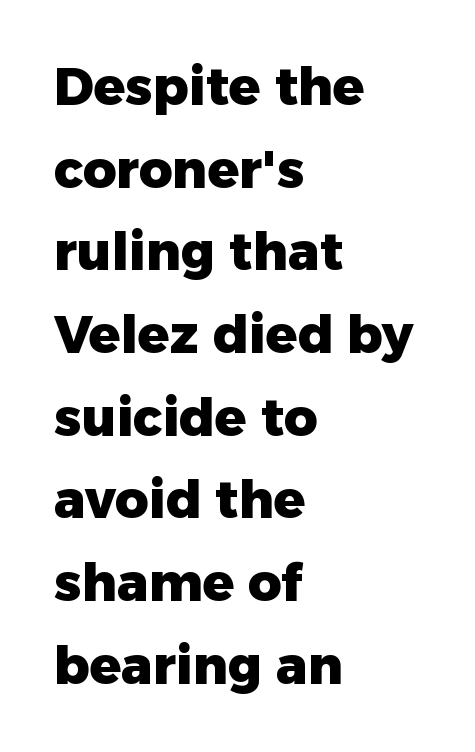
Is there any slant? The stems are plumb. Each line starts at the same left margin while the right side varies. Letterform terminals end flat and unadorned throughout the passage. Honestly, the row spacing looks completely unremarkable. You could not count columns in this text — the font is proportionally spaced. Students, note that the glyphs here touch the page at normal intervals.
